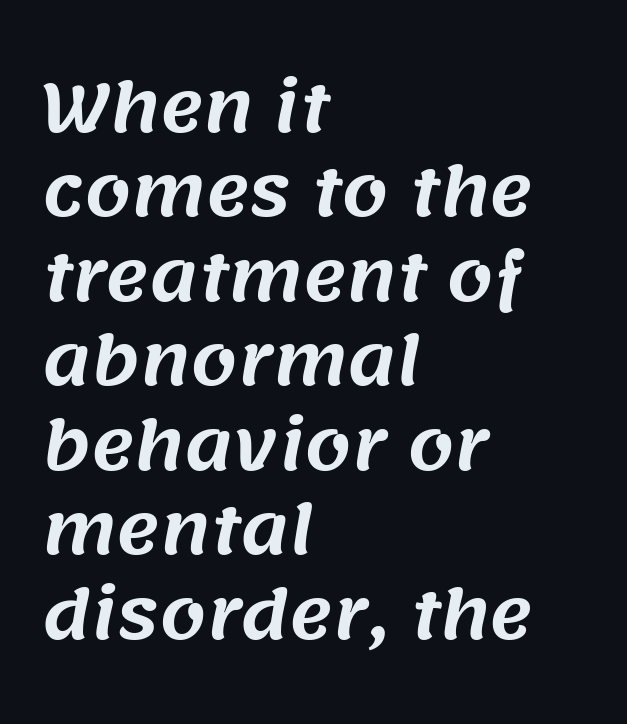
The image shows 66 px sans-serif type; set left-aligned, normal line spacing (1.28x), normal letter spacing, not underlined; medium stroke contrast and a large x-height.
